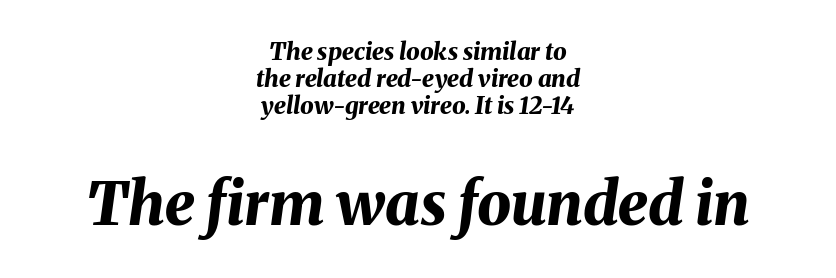
Q: Is the text bold? A: Yes.
Q: Is the text italic (slanted)? A: Yes, it leans right by about 8 degrees.
Q: Is the text underlined? A: No.
Q: How is the paragraph aligned? A: Centered.
Q: Is the spacing between letters normal or unusually wide? A: Normal.
Q: Is the spacing between lines tight, normal or loose? A: Tight.
Q: Which block of text is set in a larger size, the first (top) or the second (bottom)? A: The second (bottom) one.
Q: Width (condensed, normal, or wide)? A: Normal.
Q: Stroke contrast? A: Medium.
Q: x-height? A: Medium.
Q: Monospaced? A: No.
